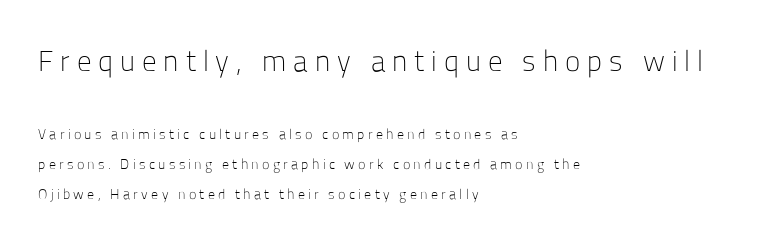
Q: Is the text bold? A: No.
Q: Is the text italic (slanted)? A: No, it is upright.
Q: Is the typeface a serif or a sans-serif typeface? A: Sans-serif.
Q: Is the text underlined? A: No.
Q: How is the paragraph aligned? A: Left-aligned.
Q: Is the spacing between letters normal or unusually wide? A: Unusually wide.
Q: Is the spacing between lines tight, normal or loose? A: Loose.
Q: Which block of text is set in a larger size, the first (top) or the second (bottom)? A: The first (top) one.
Q: Width (condensed, normal, or wide)? A: Normal.
Q: Stroke contrast? A: Low.
Q: x-height? A: Medium.
Q: Monospaced? A: No.
